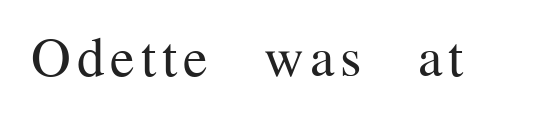
The lettering stays uniformly vertical, giving the passage a roman look. The passage shown is not underscored anywhere. Note: serifs present on the glyphs. The characters are drawn with everyday or finer stroke widths. Spacing verdict: proportional, widths tailored to each character.
